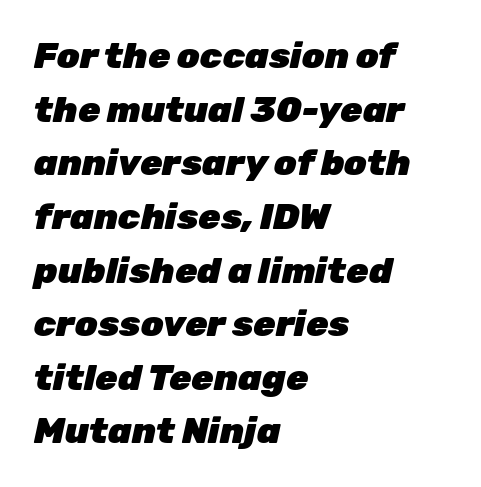
The image shows 36 px heavy type, italic (leaning right); set left-aligned, normal line spacing (1.49x), normal letter spacing, not underlined; low stroke contrast and a medium x-height.
